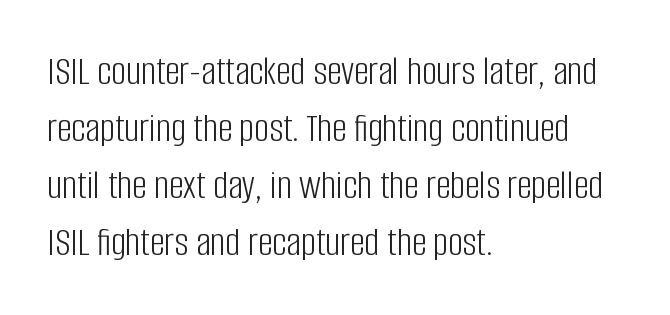
{"serif": "no", "italic": "no", "bold": "no", "weight": "light", "width": "condensed", "stroke_contrast": "low", "x_height": "large", "monospaced": "no", "underline": "no", "align": "left", "line_spacing": "normal", "line_spacing_ratio": 1.39, "letter_spacing": "normal", "letter_spacing_em": 0.0, "glyph_px": 41}
